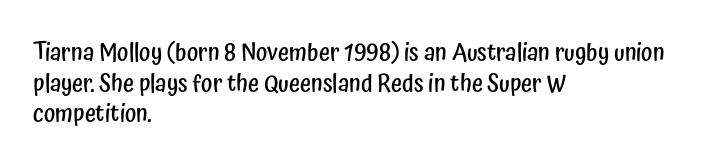
{"italic": "no", "bold": "semi", "underline": "no", "align": "left", "line_spacing": "normal", "line_spacing_ratio": 1.28, "letter_spacing": "normal", "letter_spacing_em": 0.0, "glyph_px": 24}
